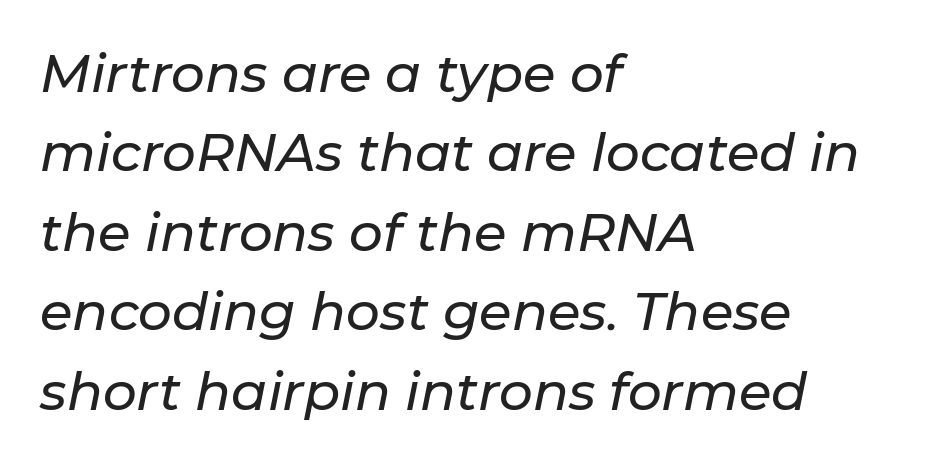
{"italic": "yes", "lean": "right", "slant_degrees": 11, "width": "normal", "stroke_contrast": "low", "x_height": "medium", "monospaced": "no", "underline": "no", "align": "left", "line_spacing": "normal", "line_spacing_ratio": 1.5, "letter_spacing": "normal", "letter_spacing_em": 0.0, "glyph_px": 53}
